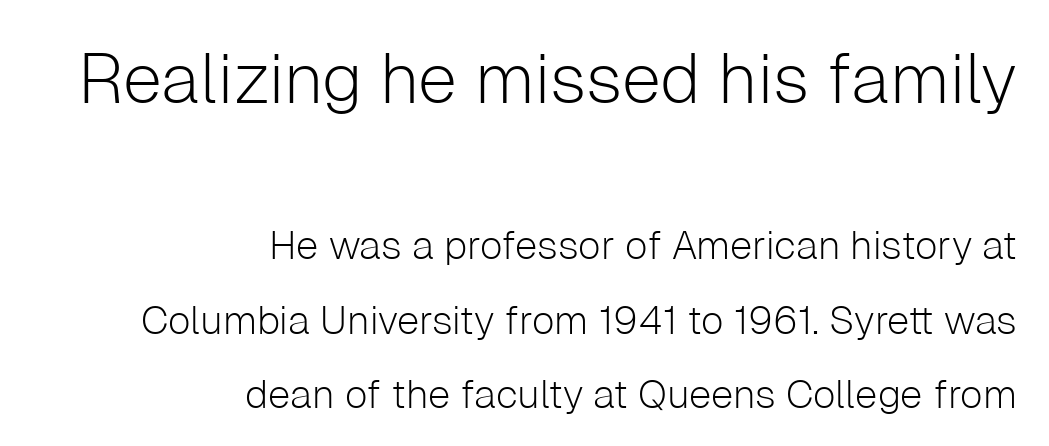
Counters stay open thanks to moderate or lighter strokes. Look at the glyph heights: the upper group is clearly the bigger setting. Letter spacing: default. Letters rest on an invisible, unmarked baseline.
